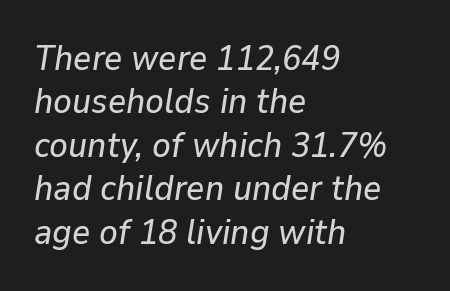
The image shows 35 px text type, italic (leaning right); set left-aligned, line spacing 1.24x, normal letter spacing, not underlined; low stroke contrast and a medium x-height.
